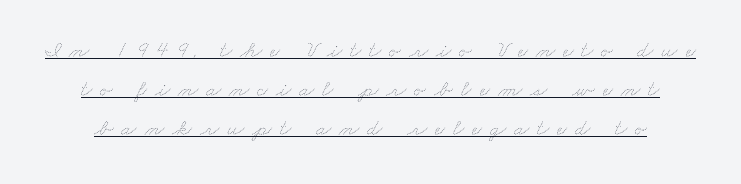
One glance says typical: line gaps are just what's usual. These glyphs show unthickened strokes, regular width or finer. Words appear elongated and porous because spacing is wide. The rendered words wear a rule along their underside.
